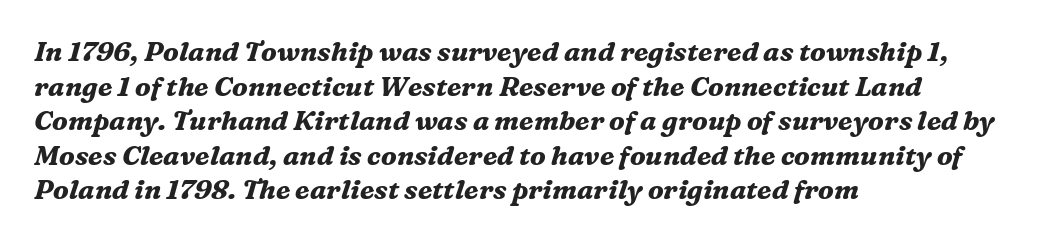
The passage shown leans; its letterforms are oblique. Whoever set this chose a conventional vertical rhythm. The sample has been set heavy, in full bold. The lines are quadded left. Students, note that the glyphs here touch the page at normal intervals. The area under the type is left untouched.
